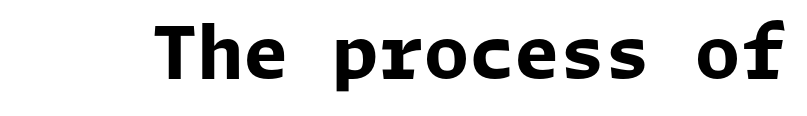
Q: Is the text bold? A: Yes.
Q: Is the text italic (slanted)? A: No, it is upright.
Q: Is the typeface a serif or a sans-serif typeface? A: Sans-serif.
Q: Is the text underlined? A: No.
Q: Is the spacing between letters normal or unusually wide? A: Normal.
Q: Width (condensed, normal, or wide)? A: Normal.
Q: Stroke contrast? A: Low.
Q: x-height? A: Medium.
